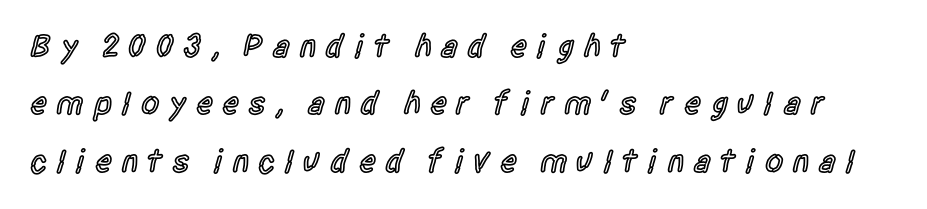
Q: Is the text bold? A: Semi-bold.
Q: Is the text italic (slanted)? A: Yes.
Q: Is the typeface a serif or a sans-serif typeface? A: Sans-serif.
Q: Is the text underlined? A: No.
Q: How is the paragraph aligned? A: Left-aligned.
Q: Is the spacing between letters normal or unusually wide? A: Unusually wide.
Q: Width (condensed, normal, or wide)? A: Condensed.
Q: x-height? A: Large.
Q: Monospaced? A: No.
